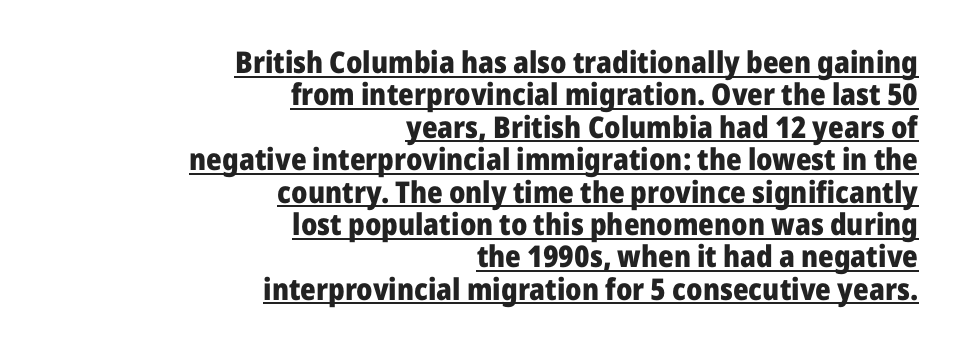
I'd call this a sans setting — the letters go barefoot. A typesetter would call this zero additional tracking. Each line ends at the same right margin while the left side varies. Each letter keeps its own natural width here, so spacing adapts to shape. It's the straight-up-and-down kind of type. The strokes are fattened all the way to bold.
